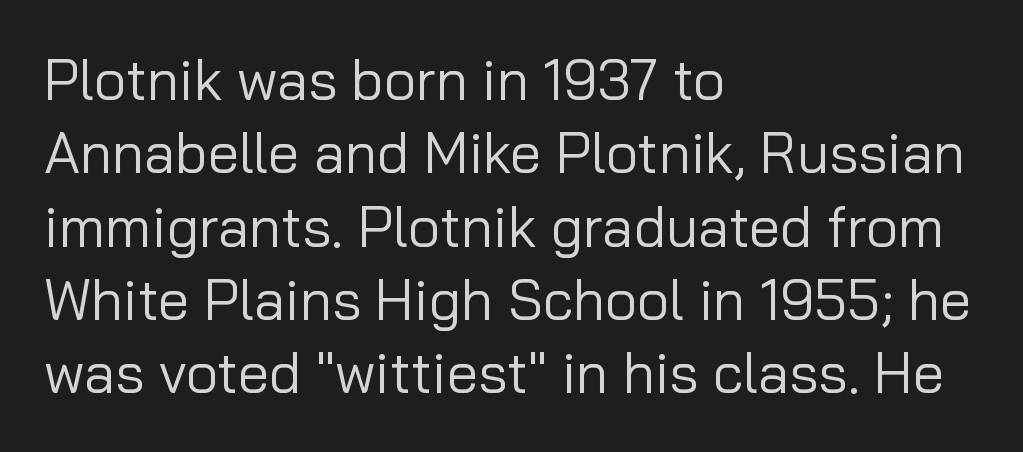
Q: Is the text bold? A: No.
Q: Is the text italic (slanted)? A: No, it is upright.
Q: Is the typeface a serif or a sans-serif typeface? A: Sans-serif.
Q: Is the text underlined? A: No.
Q: How is the paragraph aligned? A: Left-aligned.
Q: Is the spacing between letters normal or unusually wide? A: Normal.
Q: Is the spacing between lines tight, normal or loose? A: Normal.
Q: Width (condensed, normal, or wide)? A: Normal.
Q: Stroke contrast? A: Low.
Q: x-height? A: Medium.
Q: Monospaced? A: No.
